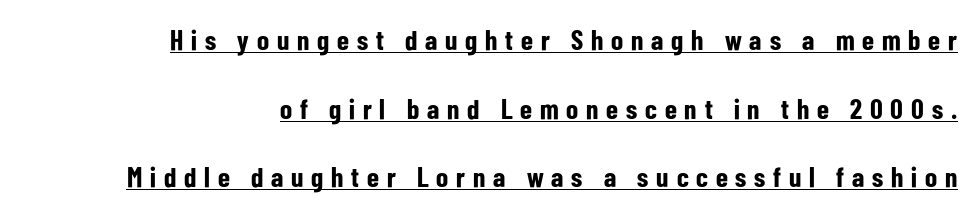
Weight check: bold — yes, fully. This sample is right-justified, so line beginnings fall wherever the words allow. The rendering uses natural spacing where letterforms have individual widths. Each letter's strokes conclude bluntly, with no projecting serifs.
